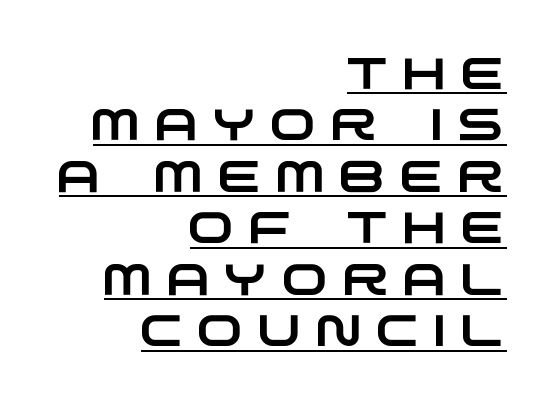
The image shows 44 px wide sans-serif type; set right-aligned, line spacing 1.17x, unusually wide letter spacing (+0.33 em), underlined; low stroke contrast and a large x-height.
